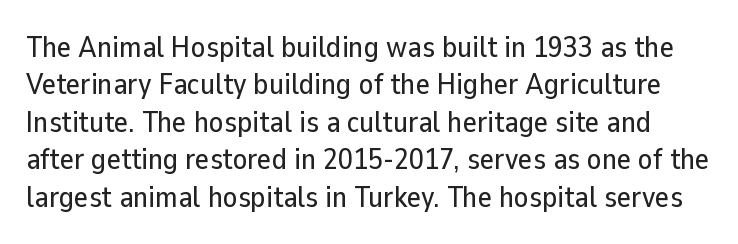
{"serif": "no", "italic": "no", "width": "normal", "stroke_contrast": "low", "x_height": "medium", "monospaced": "no", "underline": "no", "line_spacing": "normal", "line_spacing_ratio": 1.25, "letter_spacing": "normal", "letter_spacing_em": 0.0, "glyph_px": 30}
